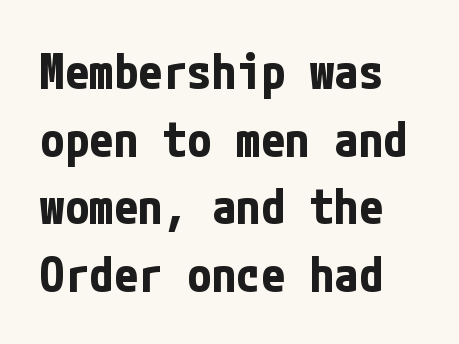
Q: Is the text bold? A: Yes.
Q: Is the text italic (slanted)? A: No, it is upright.
Q: Is the typeface a serif or a sans-serif typeface? A: Sans-serif.
Q: Is the text underlined? A: No.
Q: Is the spacing between letters normal or unusually wide? A: Normal.
Q: Is the spacing between lines tight, normal or loose? A: Normal.
Q: Width (condensed, normal, or wide)? A: Condensed.
Q: Stroke contrast? A: Low.
Q: x-height? A: Medium.
